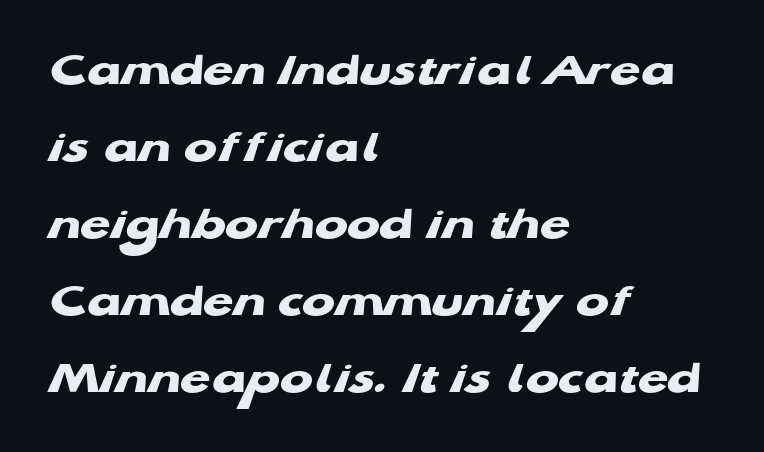
The image shows 49 px heavy, wide sans-serif type; set left-aligned, normal line spacing (1.57x), normal letter spacing, not underlined; low stroke contrast and a medium x-height.
